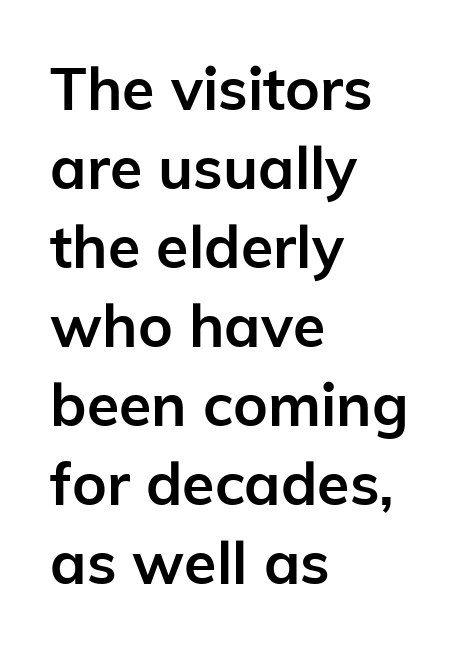
{"serif": "no", "italic": "no", "bold": "yes", "weight": "semibold", "width": "normal", "stroke_contrast": "low", "x_height": "medium", "monospaced": "no", "underline": "no", "align": "left", "line_spacing": "normal", "line_spacing_ratio": 1.34, "letter_spacing": "normal", "letter_spacing_em": 0.0, "glyph_px": 59}
